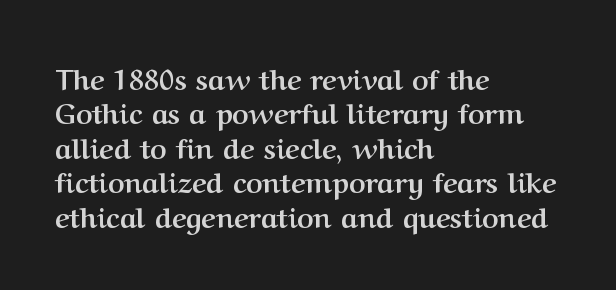
The image shows 28 px semibold serif type, upright; set left-aligned, line spacing 1.23x, normal letter spacing, not underlined; medium stroke contrast and a medium x-height.
